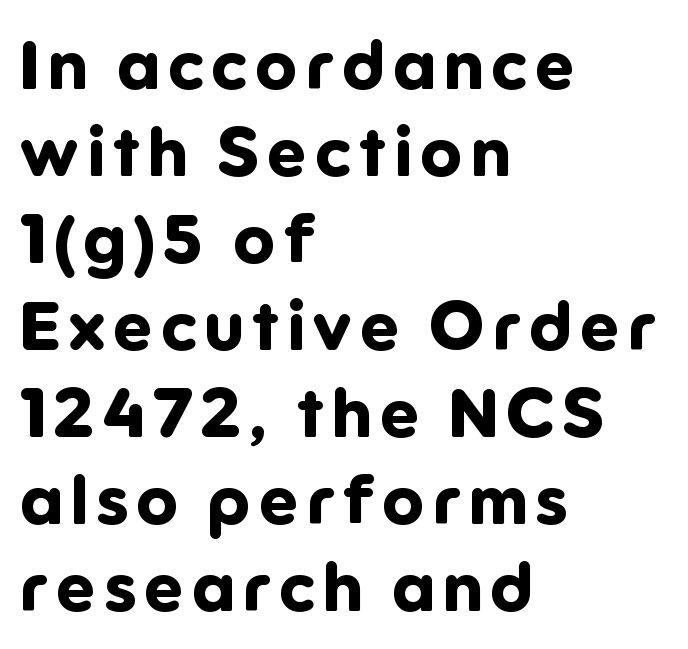
This sample uses an upright cut, with every glyph sitting square on the baseline. What's the leading like? Ordinary, nothing unusual. Note the varied advance widths — an 'i' is clearly narrower than an 'm'. Caption: multi-line text, flush left, ragged right.
